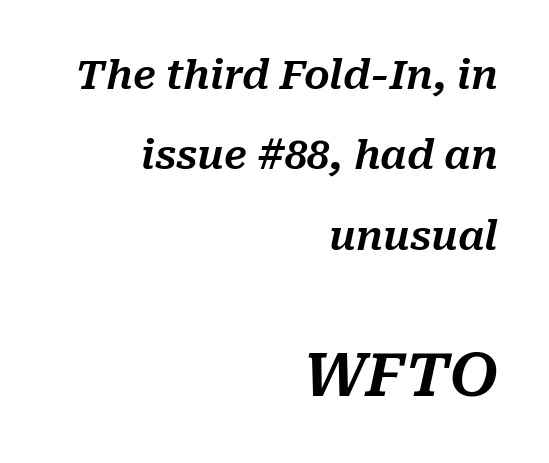
Q: Is the text italic (slanted)? A: Yes, it leans right by about 10 degrees.
Q: Is the text underlined? A: No.
Q: How is the paragraph aligned? A: Right-aligned.
Q: Is the spacing between letters normal or unusually wide? A: Normal.
Q: Is the spacing between lines tight, normal or loose? A: Loose.
Q: Which block of text is set in a larger size, the first (top) or the second (bottom)? A: The second (bottom) one.
Q: Width (condensed, normal, or wide)? A: Normal.
Q: Stroke contrast? A: Medium.
Q: x-height? A: Medium.
Q: Monospaced? A: No.
